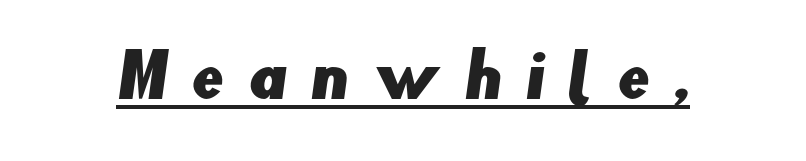
In terms of letterspacing, this is a distinctly airy, spread setting. Nothing sits at the stroke ends, so this counts as sans-serif. What decoration does the sample have? An underline. Looks like regular typesetting: each glyph gets only the width it needs.
